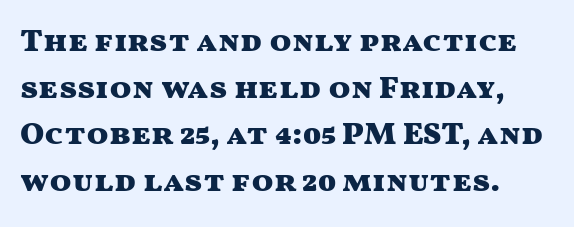
Q: Is the text bold? A: Yes.
Q: Is the text italic (slanted)? A: No, it is upright.
Q: Is the typeface a serif or a sans-serif typeface? A: Sans-serif.
Q: Is the text underlined? A: No.
Q: Is the spacing between letters normal or unusually wide? A: Normal.
Q: Is the spacing between lines tight, normal or loose? A: Normal.
Q: Width (condensed, normal, or wide)? A: Wide.
Q: Stroke contrast? A: Medium.
Q: x-height? A: Medium.
Q: Monospaced? A: No.
